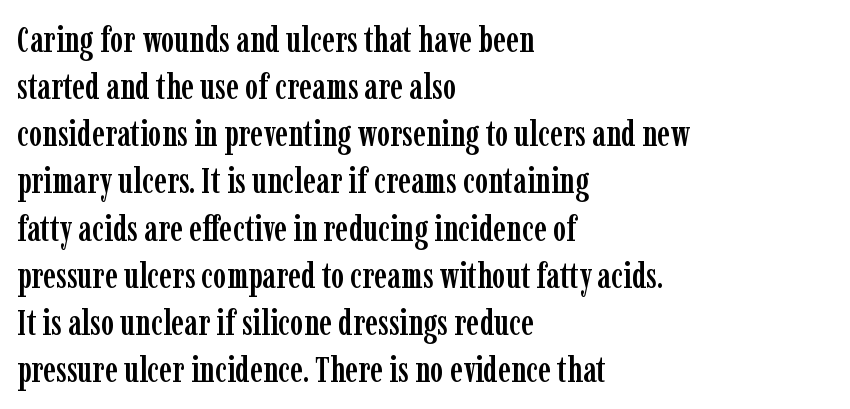
Q: Is the text italic (slanted)? A: No, it is upright.
Q: Is the typeface a serif or a sans-serif typeface? A: Serif.
Q: Is the text underlined? A: No.
Q: How is the paragraph aligned? A: Left-aligned.
Q: Is the spacing between letters normal or unusually wide? A: Normal.
Q: Is the spacing between lines tight, normal or loose? A: Normal.
Q: Width (condensed, normal, or wide)? A: Condensed.
Q: Stroke contrast? A: Low.
Q: x-height? A: Medium.
Q: Monospaced? A: No.
